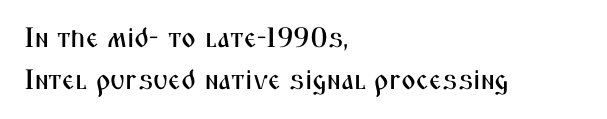
The letters carry no serifs — their stems end cleanly without finishing strokes. The string is rendered with underlining switched off. This is the regular roman posture of the typeface. Reading down the block, your eye returns to a fixed left position each line.
